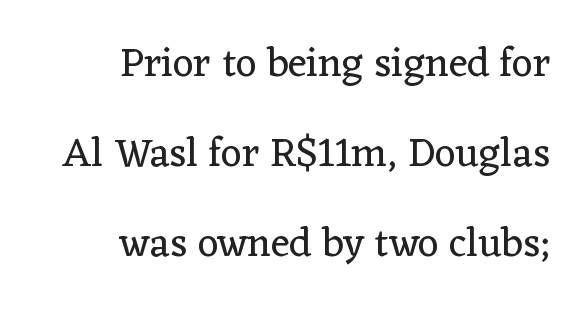
{"serif": "yes", "italic": "no", "bold": "no", "weight": "regular", "width": "normal", "stroke_contrast": "low", "x_height": "medium", "monospaced": "no", "underline": "no", "align": "right", "line_spacing": "loose", "line_spacing_ratio": 2.19, "letter_spacing": "normal", "letter_spacing_em": 0.0, "glyph_px": 41}
